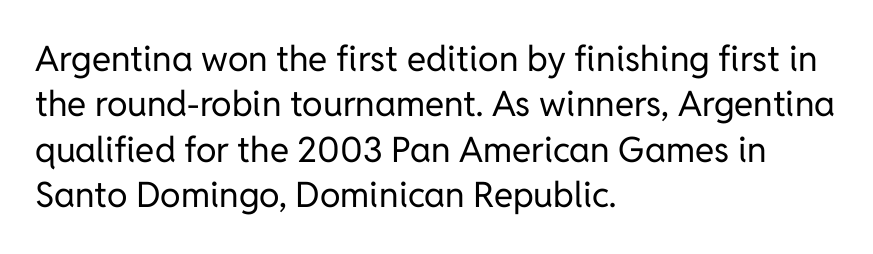
The image shows 35 px regular-weight sans-serif type, upright; set left-aligned, normal line spacing (1.3x), normal letter spacing, not underlined; low stroke contrast and a medium x-height.
